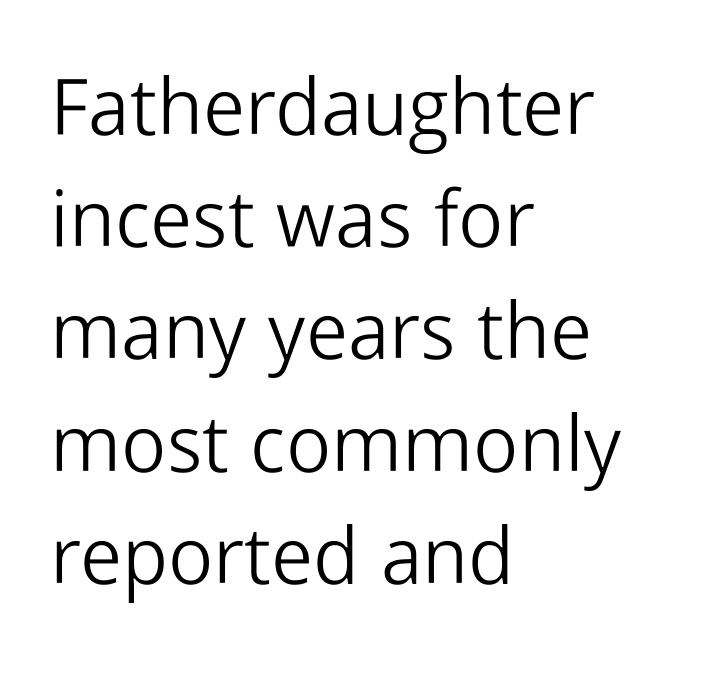
I'd call this a sans setting — the letters go barefoot. Is this a fixed-width face? No — the glyphs have proportional, varying widths. Each line starts at the same left margin while the right side varies. Bare-footed words on every line.
